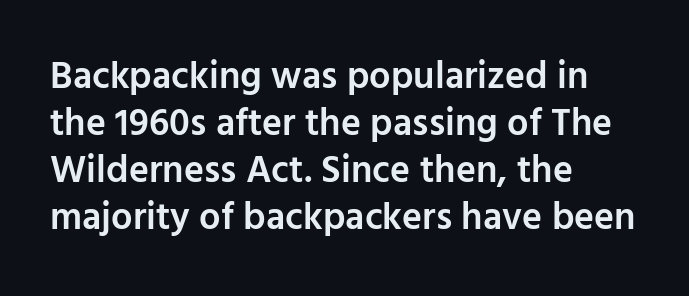
Q: Is the text bold? A: Semi-bold.
Q: Is the text italic (slanted)? A: No, it is upright.
Q: Is the typeface a serif or a sans-serif typeface? A: Sans-serif.
Q: Is the text underlined? A: No.
Q: How is the paragraph aligned? A: Left-aligned.
Q: Is the spacing between letters normal or unusually wide? A: Normal.
Q: Width (condensed, normal, or wide)? A: Normal.
Q: Stroke contrast? A: Low.
Q: x-height? A: Medium.
Q: Monospaced? A: No.
